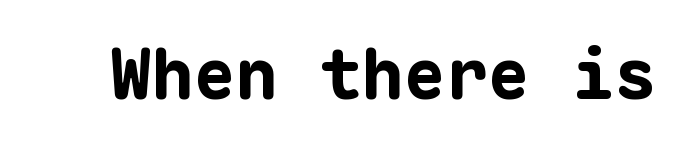
Q: Is the text bold? A: Yes.
Q: Is the text italic (slanted)? A: No, it is upright.
Q: Is the typeface a serif or a sans-serif typeface? A: Sans-serif.
Q: Is the text underlined? A: No.
Q: Is the spacing between letters normal or unusually wide? A: Normal.
Q: Width (condensed, normal, or wide)? A: Normal.
Q: Stroke contrast? A: Low.
Q: x-height? A: Medium.
Q: Monospaced? A: Yes.
